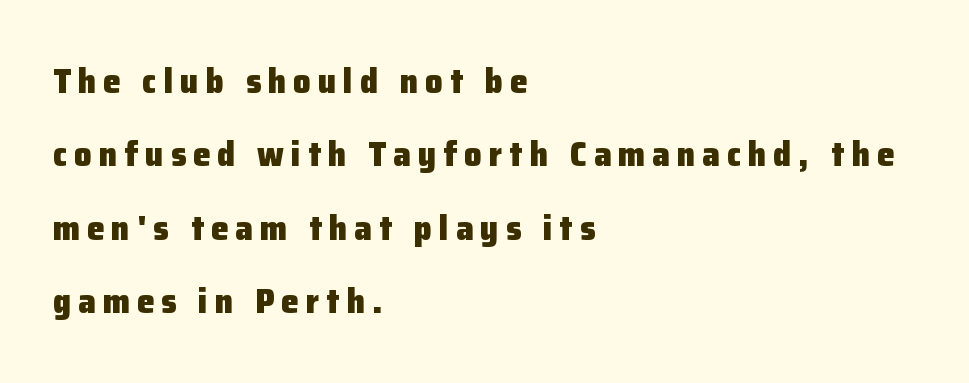
On the weight axis this lands at bold, roughly 700. Where is the straight margin? On the left. Italic: no, the glyphs are upright roman. I'd call this a sans setting — the letters go barefoot.
